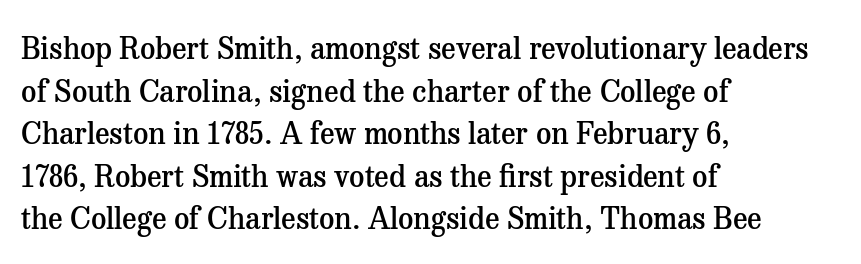
Q: Is the text bold? A: Semi-bold.
Q: Is the text italic (slanted)? A: No, it is upright.
Q: Is the typeface a serif or a sans-serif typeface? A: Serif.
Q: Is the text underlined? A: No.
Q: How is the paragraph aligned? A: Left-aligned.
Q: Is the spacing between letters normal or unusually wide? A: Normal.
Q: Is the spacing between lines tight, normal or loose? A: Normal.
Q: Width (condensed, normal, or wide)? A: Normal.
Q: Stroke contrast? A: Medium.
Q: x-height? A: Medium.
Q: Monospaced? A: No.
